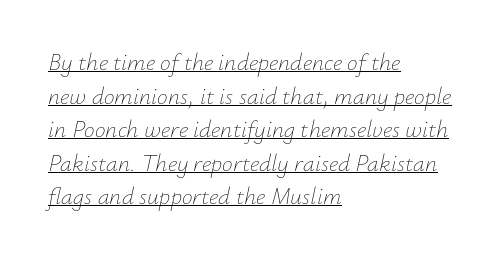
The image shows 24 px text type, italic (leaning right); set left-aligned, normal line spacing (1.4x), normal letter spacing, underlined.
